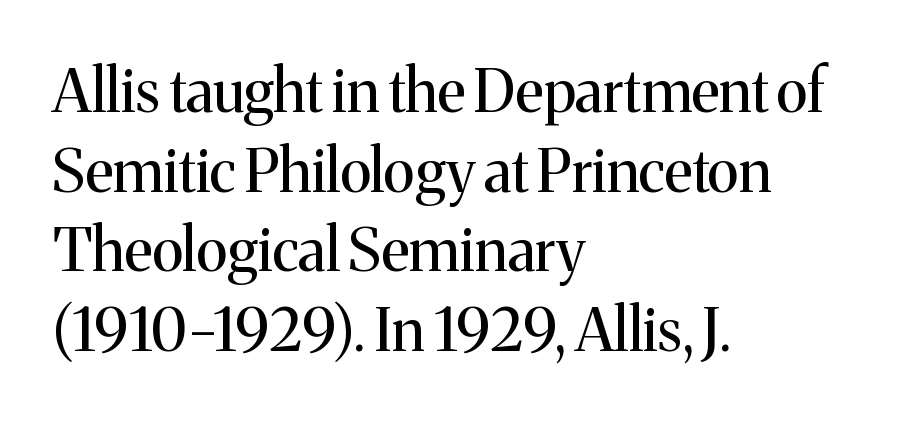
{"serif": "yes", "italic": "no", "bold": "no", "weight": "regular", "width": "normal", "stroke_contrast": "medium", "x_height": "medium", "monospaced": "no", "underline": "no", "align": "left", "line_spacing": "normal", "line_spacing_ratio": 1.35, "letter_spacing": "normal", "letter_spacing_em": 0.0, "glyph_px": 59}
